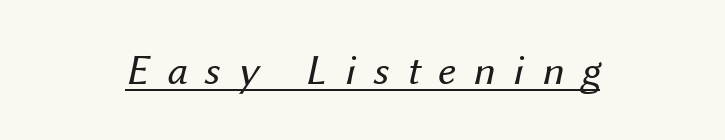
{"italic": "yes", "lean": "right", "slant_degrees": 12, "bold": "no", "weight": "regular", "width": "normal", "stroke_contrast": "medium", "x_height": "medium", "monospaced": "no", "underline": "yes", "align": "center", "letter_spacing": "wide", "letter_spacing_em": 0.41, "glyph_px": 43}
